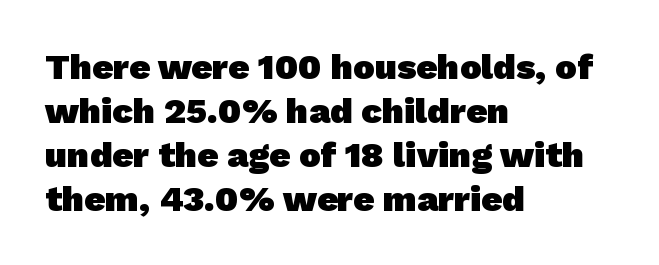
Q: Is the text bold? A: Yes.
Q: Is the typeface a serif or a sans-serif typeface? A: Sans-serif.
Q: Is the text underlined? A: No.
Q: How is the paragraph aligned? A: Left-aligned.
Q: Is the spacing between letters normal or unusually wide? A: Normal.
Q: Width (condensed, normal, or wide)? A: Normal.
Q: Stroke contrast? A: Low.
Q: x-height? A: Medium.
Q: Monospaced? A: No.
